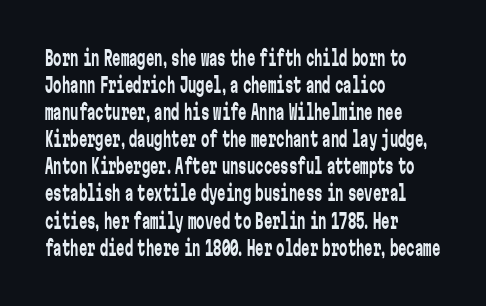
Q: Is the text bold? A: No.
Q: Is the text italic (slanted)? A: No, it is upright.
Q: Is the text underlined? A: No.
Q: How is the paragraph aligned? A: Left-aligned.
Q: Is the spacing between letters normal or unusually wide? A: Normal.
Q: Is the spacing between lines tight, normal or loose? A: Normal.
